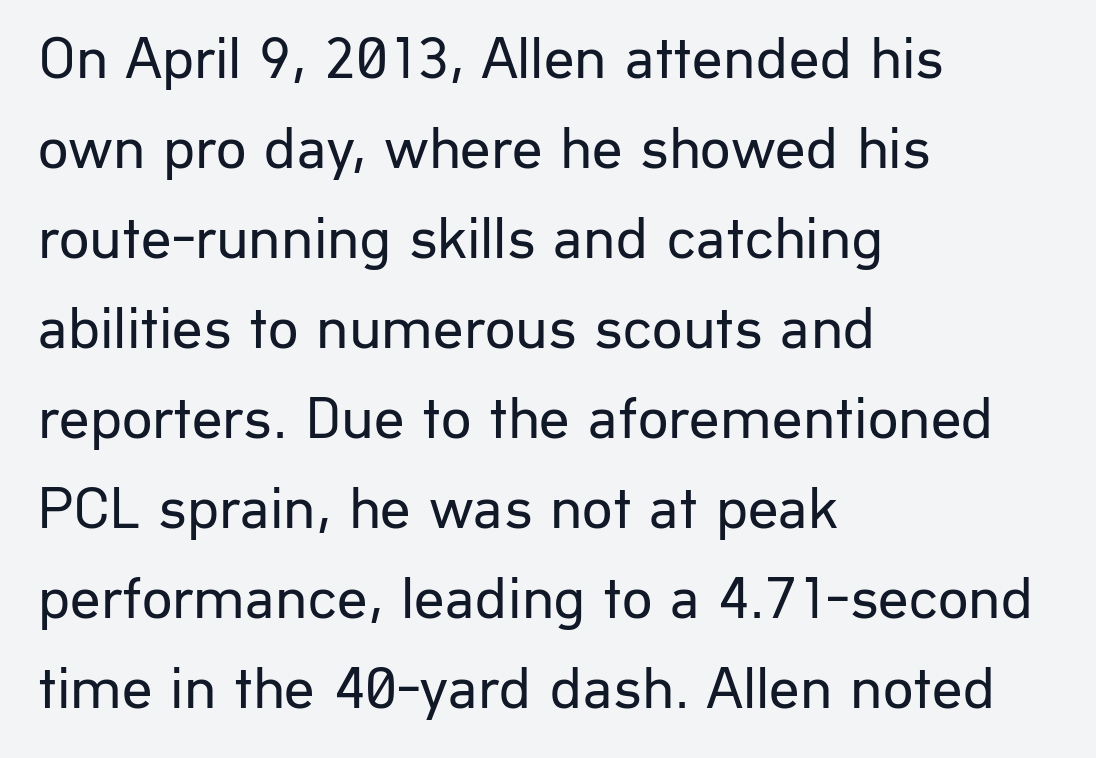
Weight: not bold — regular or lighter. Is the block centered? No — it sits flush against the left margin. These lines were composed using upright roman letters. In terms of leading, this rendering sits right in the middle. The zone under the glyphs is completely vacant. Look at the bottom of the vertical strokes: they stop flat, with no serifs.
